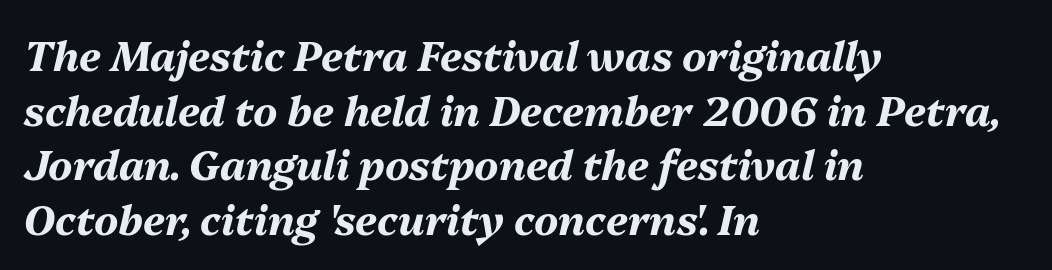
Q: Is the text bold? A: Yes.
Q: Is the text italic (slanted)? A: Yes, it leans right by about 13 degrees.
Q: Is the text underlined? A: No.
Q: How is the paragraph aligned? A: Left-aligned.
Q: Is the spacing between letters normal or unusually wide? A: Normal.
Q: Is the spacing between lines tight, normal or loose? A: Normal.
Q: Width (condensed, normal, or wide)? A: Normal.
Q: Stroke contrast? A: Medium.
Q: x-height? A: Medium.
Q: Monospaced? A: No.
